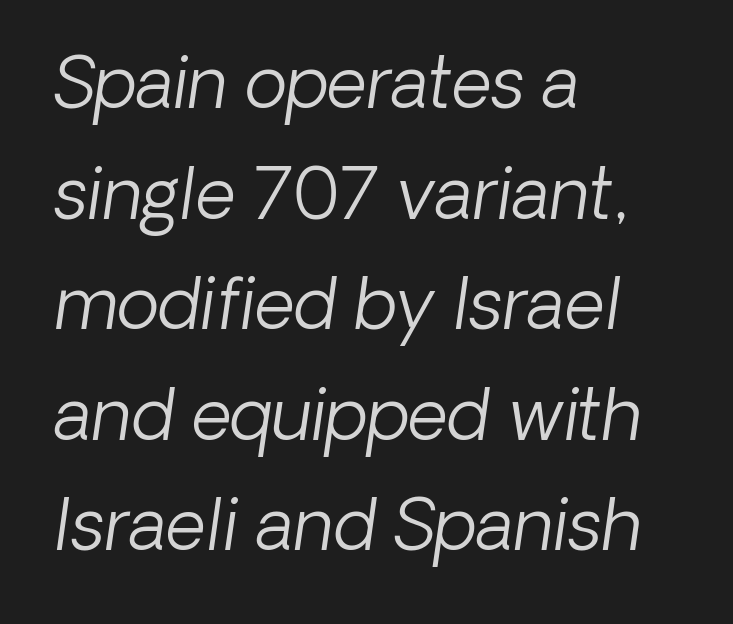
The image shows 70 px light sans-serif type; set left-aligned, normal line spacing (1.58x), normal letter spacing, not underlined; low stroke contrast and a medium x-height.
